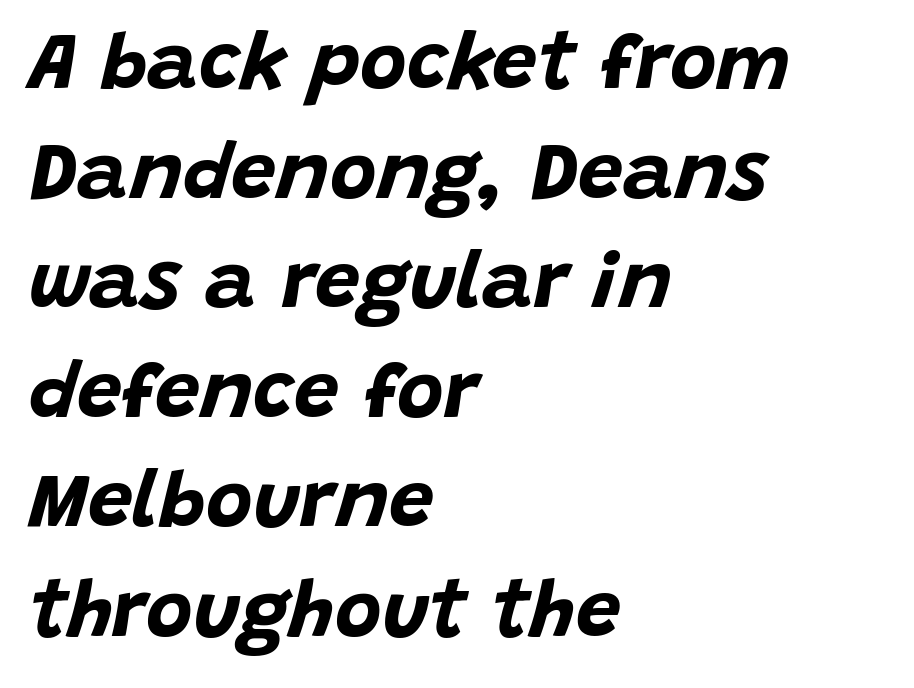
Posture: slanted. Short note: letters normally spaced. Bare-footed words on every line. As a designer I'd log this as weight 700, bold.
